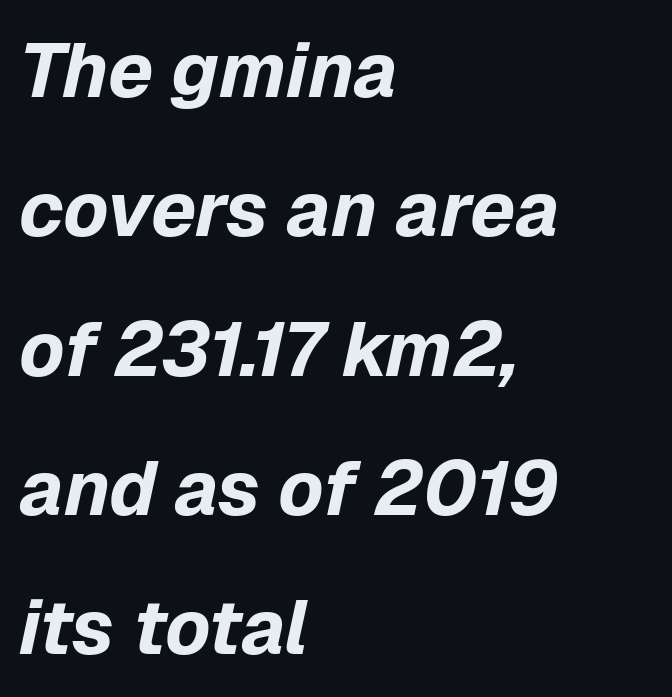
{"italic": "yes", "lean": "right", "slant_degrees": 12, "bold": "yes", "weight": "bold", "width": "normal", "stroke_contrast": "low", "x_height": "medium", "monospaced": "no", "underline": "no", "align": "left", "line_spacing_ratio": 1.81, "letter_spacing": "normal", "letter_spacing_em": 0.0, "glyph_px": 77}
